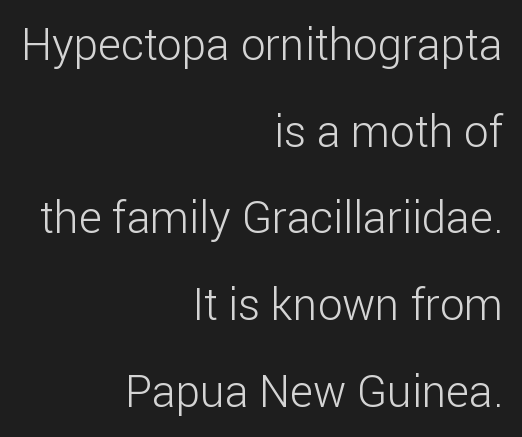
Honestly, the rows look like they've been pulled way apart. I'd call this a sans setting — the letters go barefoot. This sample has the flowing, uneven cadence of proportional lettering. Students, note that the glyphs here touch the page at normal intervals.
